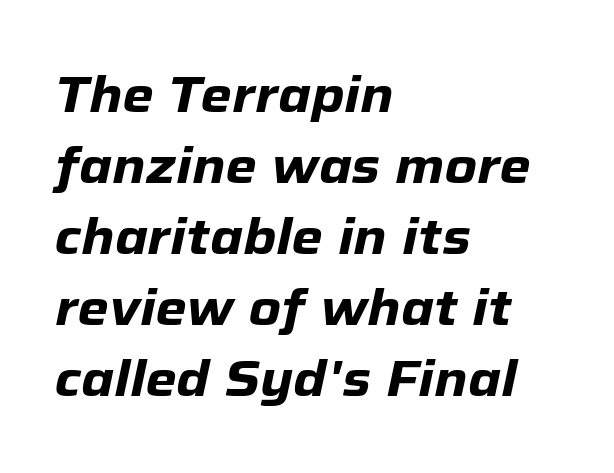
Unmarked baselines from the first word to the last. On the weight axis this lands at bold, roughly 700. The typography opts for an oblique posture over an upright one. Reading down the block, your eye returns to a fixed left position each line.
